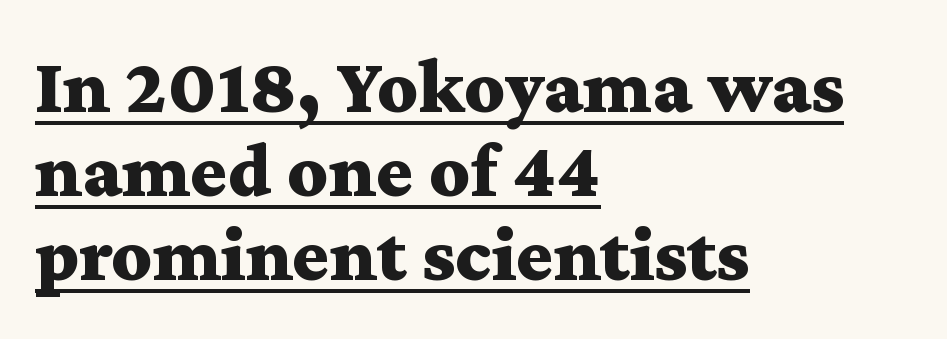
The image shows 78 px bold, wide serif type, upright; set left-aligned, tight line spacing (1.08x), normal letter spacing, underlined; medium stroke contrast and a medium x-height.
